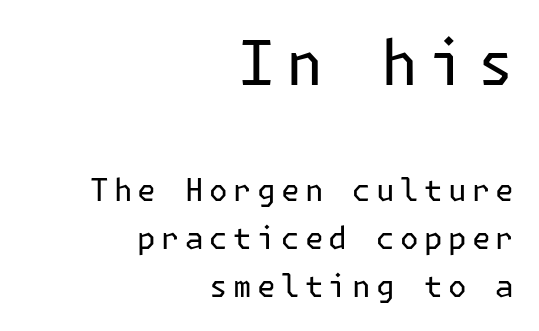
{"serif": "no", "italic": "no", "bold": "no", "weight": "regular", "width": "normal", "stroke_contrast": "low", "x_height": "medium", "underline": "no", "align": "right", "line_spacing": "normal", "line_spacing_ratio": 1.55, "larger_block": "first", "size_ratio": 2.0, "glyph_px": 62}
